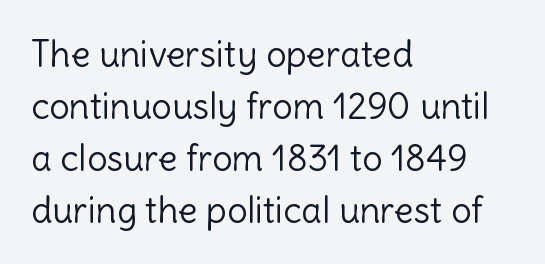
Q: Is the text bold? A: No.
Q: Is the text italic (slanted)? A: No, it is upright.
Q: Is the typeface a serif or a sans-serif typeface? A: Sans-serif.
Q: Is the text underlined? A: No.
Q: How is the paragraph aligned? A: Left-aligned.
Q: Is the spacing between letters normal or unusually wide? A: Normal.
Q: Is the spacing between lines tight, normal or loose? A: Normal.
Q: Width (condensed, normal, or wide)? A: Normal.
Q: x-height? A: Medium.
Q: Monospaced? A: No.
